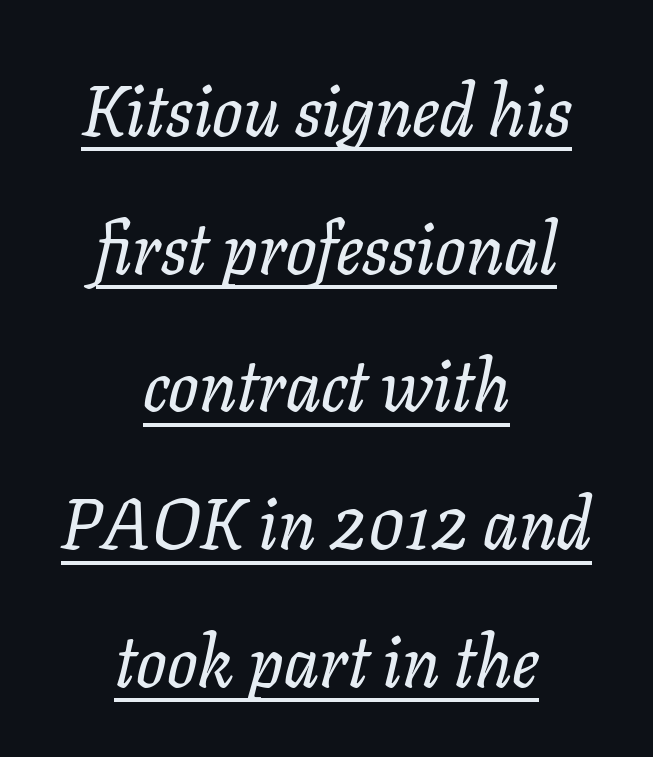
{"serif": "yes", "italic": "yes", "lean": "right", "slant_degrees": 11, "width": "normal", "stroke_contrast": "low", "x_height": "medium", "monospaced": "no", "underline": "yes", "align": "center", "line_spacing": "loose", "line_spacing_ratio": 1.94, "letter_spacing": "normal", "letter_spacing_em": 0.0, "glyph_px": 71}
